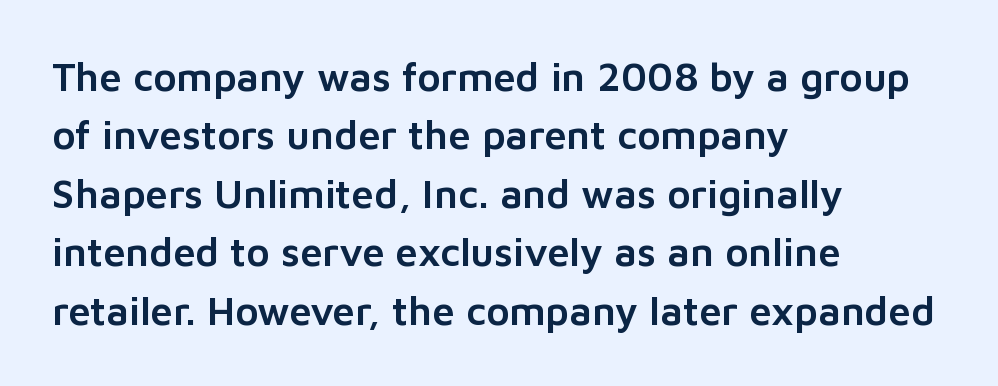
Decoration check: the copy has no underline. The specimen reads as upright at a glance. These lines are composed in type without serifs. A typesetter would call this zero additional tracking. Notice how descenders clear the ascenders below comfortably — that's standard leading. Compared with a centered layout, this one pins lines to the left instead.
